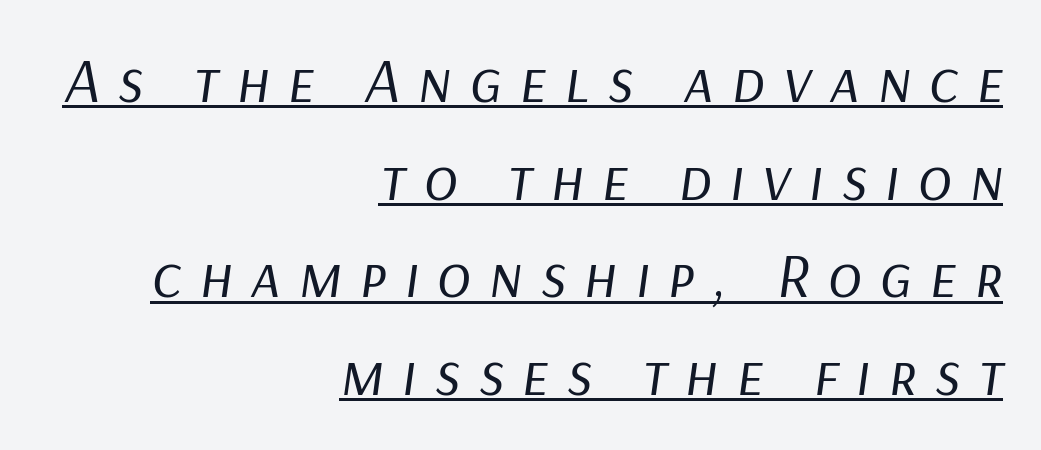
The letters advance in unequal steps, a hallmark of proportional type. Alignment: flush right. A typesetter would call this leading conventional body-copy spacing. The letterforms sit at book weight or below.
